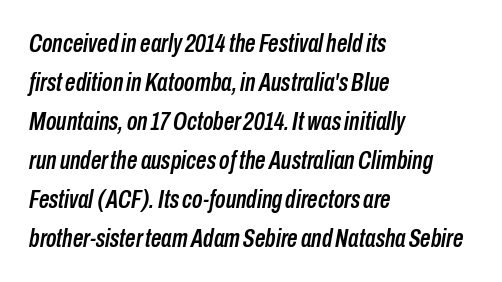
The image shows 26 px text type, italic (leaning right); set left-aligned, normal line spacing (1.5x), normal letter spacing, not underlined.
